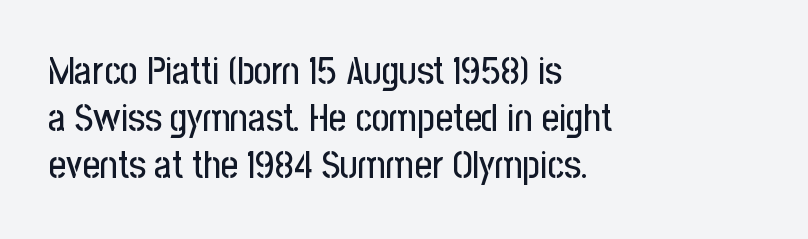
The image shows 38 px condensed sans-serif type, upright; set left-aligned, line spacing 1.24x, normal letter spacing, not underlined; low stroke contrast and a medium x-height.
